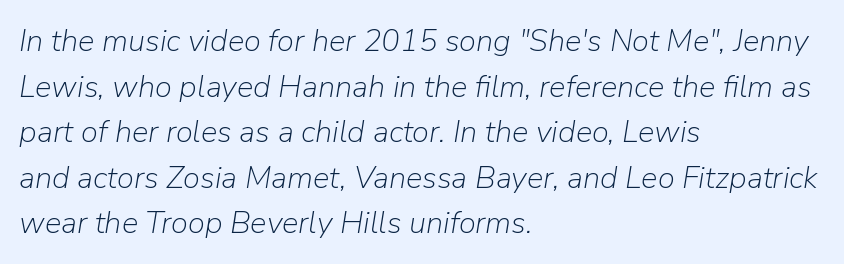
The letters advance in unequal steps, a hallmark of proportional type. The vertical gap from one line to the next is medium. Letters rest on an invisible, unmarked baseline. Italic? Definitely — the glyphs are oblique. Summary of weight: not heavy and not bold.
